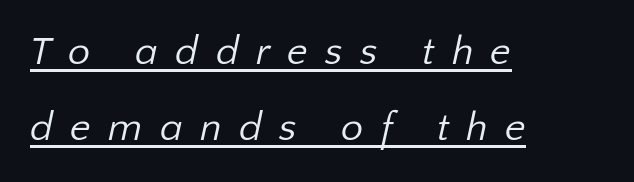
The image shows 40 px regular-weight sans-serif type; set left-aligned, loose line spacing (1.91x), unusually wide letter spacing (+0.43 em), underlined; low stroke contrast and a medium x-height.
